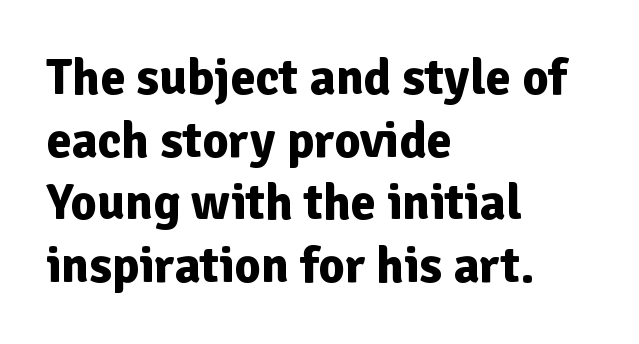
Summary of weight: heavy, a full bold. Check where the strokes stop: nothing finishes them off — pure sans. Letter spacing: default. Each line starts at the same left margin while the right side varies. Nope, not italic — everything's standing straight. These lines are rendered in a variable-pitch font.
